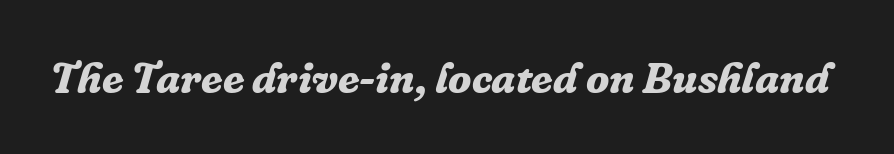
Q: Is the text bold? A: Yes.
Q: Is the text italic (slanted)? A: Yes, it leans right by about 16 degrees.
Q: Is the typeface a serif or a sans-serif typeface? A: Serif.
Q: Is the text underlined? A: No.
Q: Is the spacing between letters normal or unusually wide? A: Normal.
Q: Width (condensed, normal, or wide)? A: Normal.
Q: Stroke contrast? A: Low.
Q: x-height? A: Medium.
Q: Monospaced? A: No.
